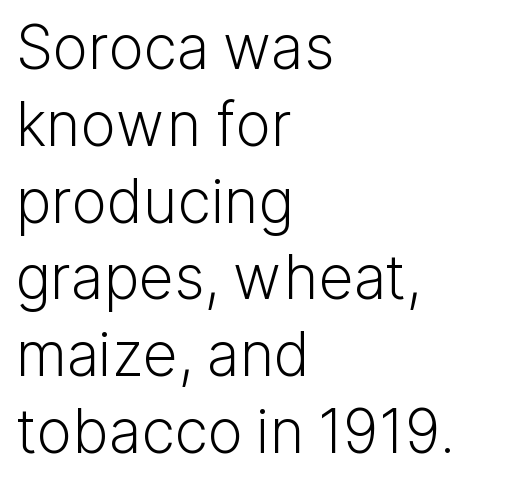
The image shows 60 px light sans-serif type, upright; set left-aligned, normal line spacing (1.28x), normal letter spacing, not underlined; low stroke contrast and a medium x-height.
